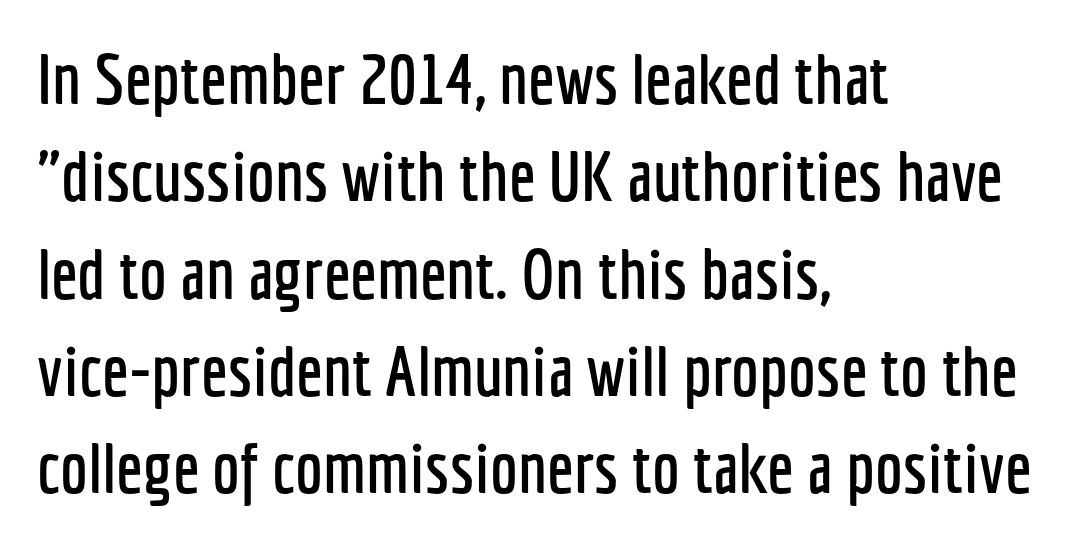
Check under the words: just untouched page. The rendering uses natural spacing where letterforms have individual widths. Which margin do the lines hug? The left one — the right edge is uneven. The rows are spaced the way most documents space them. Tall strokes in this sample are plumb rather than angled. Inter-character spacing is left at the font's built-in metrics.
